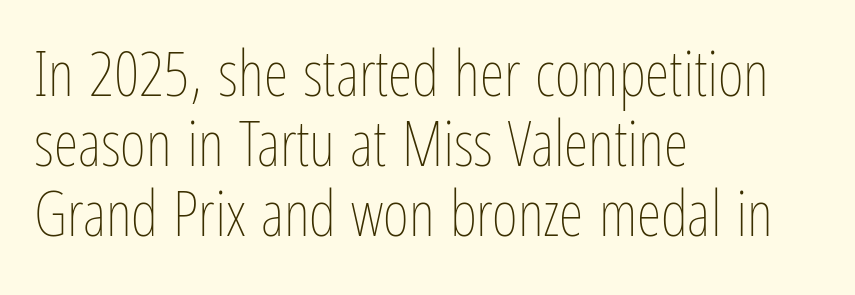
{"italic": "no", "bold": "no", "weight": "thin", "width": "condensed", "stroke_contrast": "low", "x_height": "medium", "monospaced": "no", "underline": "no", "align": "left", "line_spacing": "tight", "line_spacing_ratio": 1.11, "letter_spacing": "normal", "letter_spacing_em": 0.0, "glyph_px": 63}
